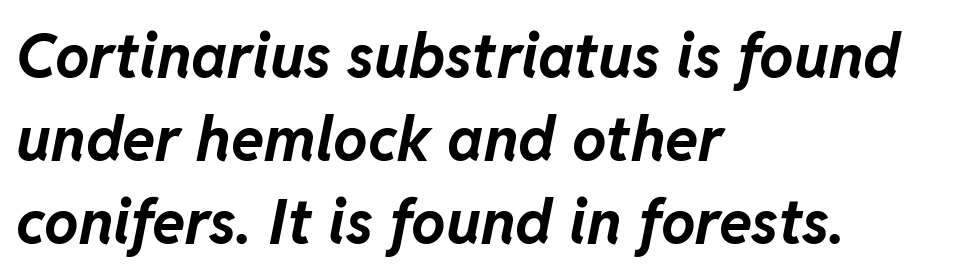
The image shows 61 px bold type, italic (leaning right); set left-aligned, normal line spacing (1.36x), normal letter spacing, not underlined; low stroke contrast and a medium x-height.
